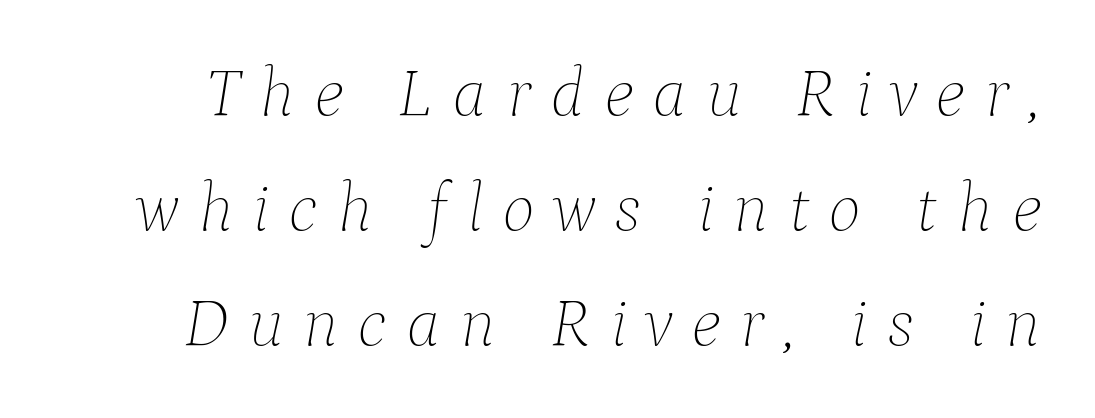
{"italic": "yes", "lean": "right", "slant_degrees": 9, "bold": "no", "weight": "thin", "width": "normal", "stroke_contrast": "low", "x_height": "medium", "monospaced": "no", "underline": "no", "line_spacing": "normal", "line_spacing_ratio": 1.64, "letter_spacing": "wide", "letter_spacing_em": 0.27, "glyph_px": 70}
